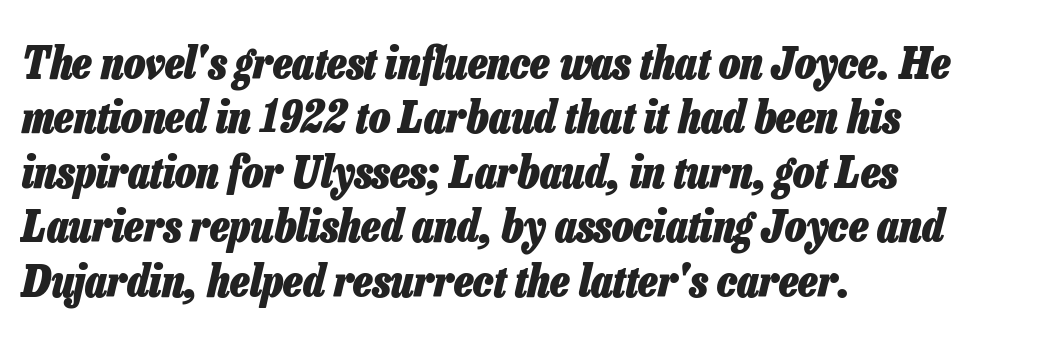
The image shows 45 px heavy, condensed type, italic (leaning right); set left-aligned, line spacing 1.21x, normal letter spacing, not underlined; low stroke contrast and a medium x-height.
